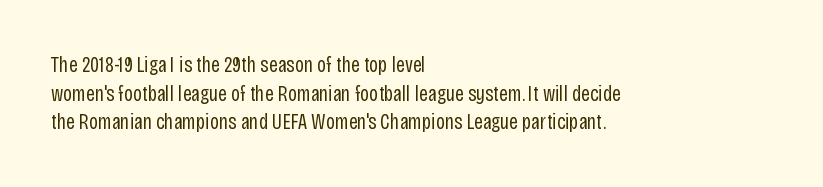
Check the space under the baseline: it is left empty. Characters follow at the spacing the type designer built in. These glyphs show unthickened strokes, regular width or finer. This is the regular roman posture of the typeface. A typesetter would call this leading conventional body-copy spacing. The compositor pushed each line to the left boundary.
